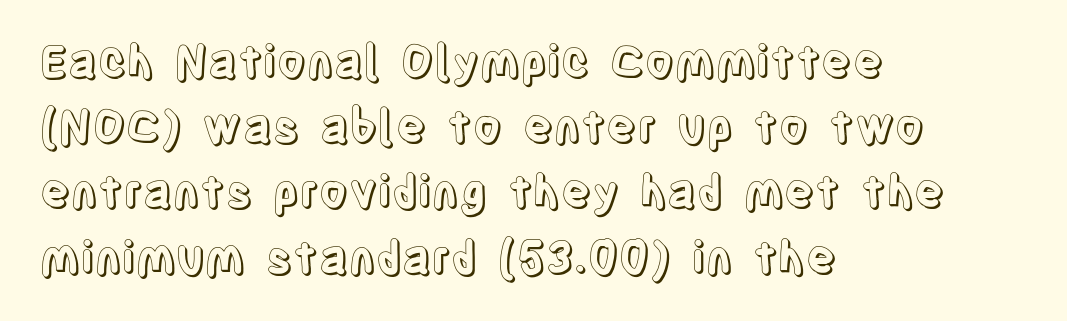
{"italic": "no", "width": "condensed", "x_height": "large", "monospaced": "no", "underline": "no", "align": "left", "line_spacing": "normal", "line_spacing_ratio": 1.45, "letter_spacing": "normal", "letter_spacing_em": 0.0, "glyph_px": 45}
